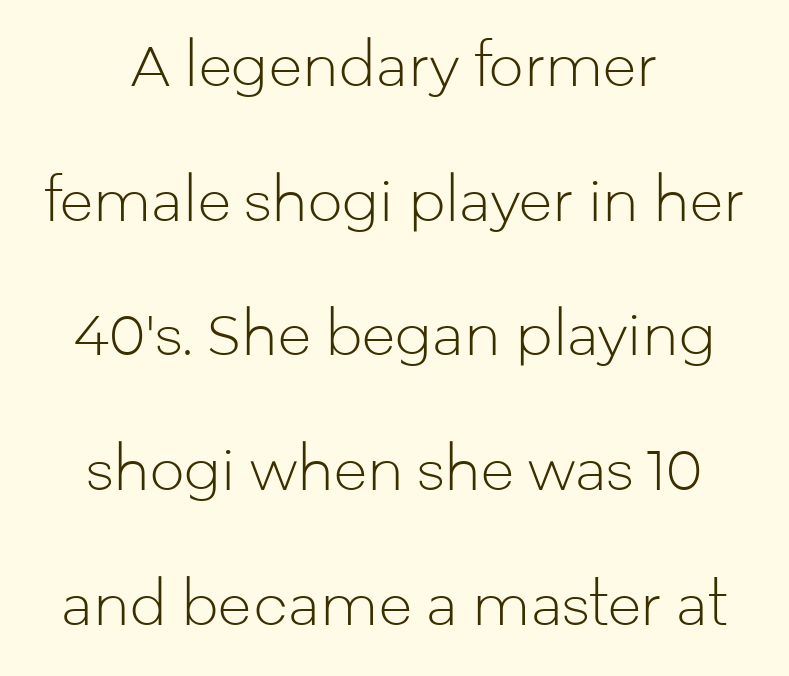
Glance below the letters and you will spot only blank space. The lettering holds an erect, upright posture throughout. How would I describe the line gaps? Wide and relaxed. Which margin do the lines hug? Neither — every line sits in the middle. Think of a printed novel: that variable character pitch is what you see here.
